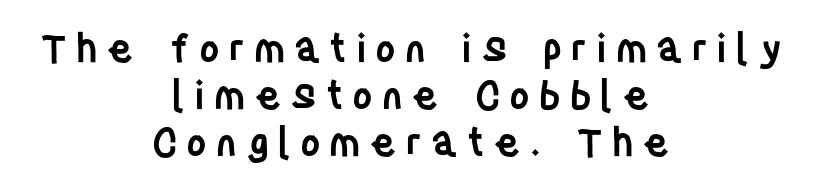
Q: Is the text bold? A: Semi-bold.
Q: Is the text italic (slanted)? A: No, it is upright.
Q: Is the typeface a serif or a sans-serif typeface? A: Sans-serif.
Q: Is the text underlined? A: No.
Q: How is the paragraph aligned? A: Centered.
Q: Is the spacing between letters normal or unusually wide? A: Unusually wide.
Q: Width (condensed, normal, or wide)? A: Condensed.
Q: Stroke contrast? A: Low.
Q: x-height? A: Large.
Q: Monospaced? A: No.
